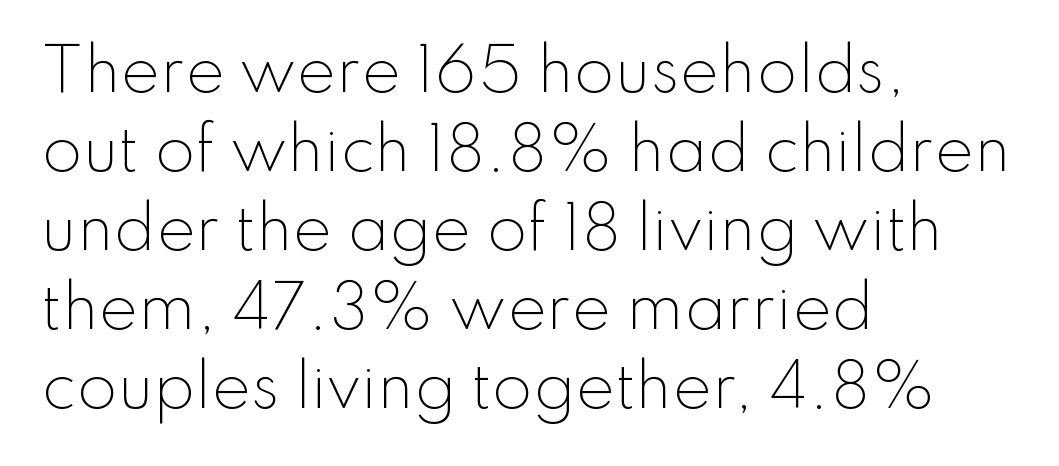
The image shows 59 px light sans-serif type, upright; set left-aligned, normal line spacing (1.34x), normal letter spacing, not underlined; low stroke contrast and a small x-height.
